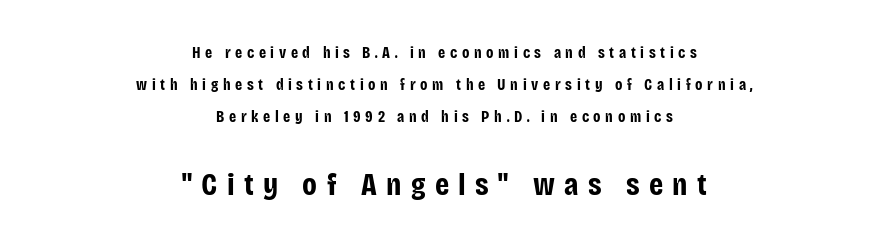
How would I describe the line gaps? Wide and relaxed. Serif or sans? Sans — the stroke terminals are bare. Tracking here is generous; glyphs stand well apart from one another. The typography opts for an upright posture over an oblique one.
